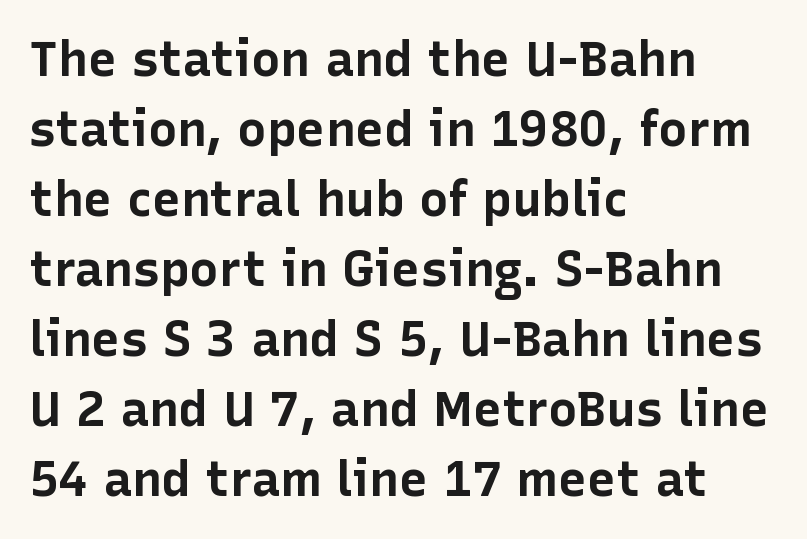
The rendering uses natural spacing where letterforms have individual widths. Is this a sans? Yes — the strokes have no serifs. In terms of posture, this sample is upright. The ragged edge is on the right, which tells us the setting is flush left. Here the glyphs are tracked normally, forming tight word shapes.
